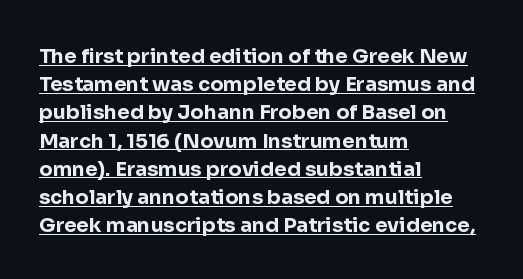
If you drew a ruler down the left edge, every line would touch it. The vertical gap from one line to the next is medium. Characters follow at the spacing the type designer built in. The rendering uses a bold face; every stroke is thick and dark.
